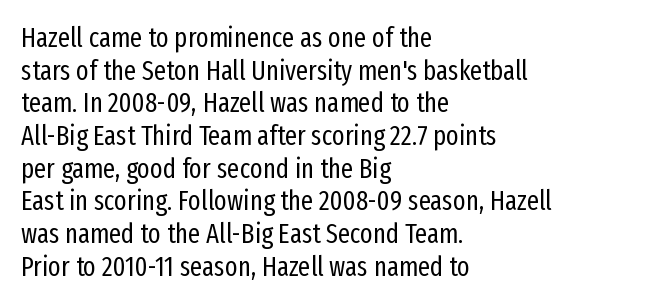
Q: Is the text bold? A: No.
Q: Is the text italic (slanted)? A: No, it is upright.
Q: Is the text underlined? A: No.
Q: How is the paragraph aligned? A: Left-aligned.
Q: Is the spacing between letters normal or unusually wide? A: Normal.
